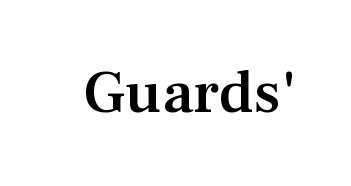
Q: Is the text bold? A: Semi-bold.
Q: Is the text italic (slanted)? A: No, it is upright.
Q: Is the typeface a serif or a sans-serif typeface? A: Serif.
Q: Is the text underlined? A: No.
Q: Is the spacing between letters normal or unusually wide? A: Normal.
Q: Width (condensed, normal, or wide)? A: Normal.
Q: Stroke contrast? A: Medium.
Q: x-height? A: Medium.
Q: Monospaced? A: No.
